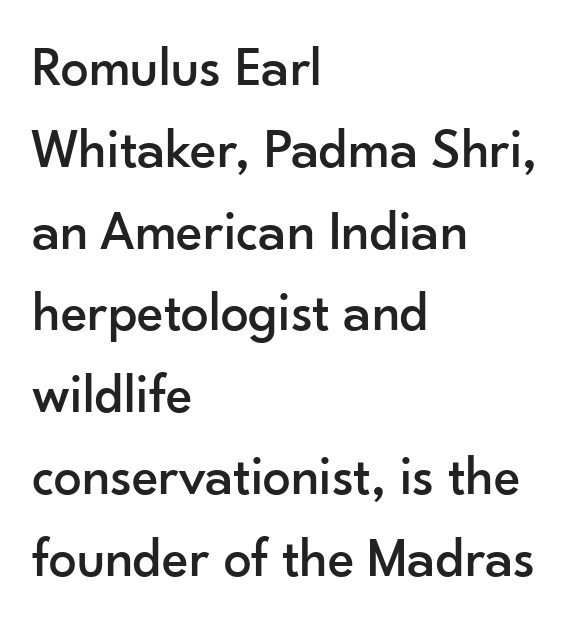
Q: Is the text italic (slanted)? A: No, it is upright.
Q: Is the typeface a serif or a sans-serif typeface? A: Sans-serif.
Q: Is the text underlined? A: No.
Q: How is the paragraph aligned? A: Left-aligned.
Q: Is the spacing between letters normal or unusually wide? A: Normal.
Q: Is the spacing between lines tight, normal or loose? A: Normal.
Q: Width (condensed, normal, or wide)? A: Normal.
Q: Stroke contrast? A: Low.
Q: x-height? A: Small.
Q: Monospaced? A: No.
